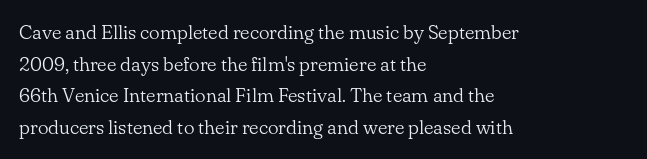
{"italic": "no", "bold": "no", "underline": "no", "align": "left", "line_spacing": "normal", "line_spacing_ratio": 1.58, "letter_spacing": "normal", "letter_spacing_em": 0.0, "glyph_px": 20}
